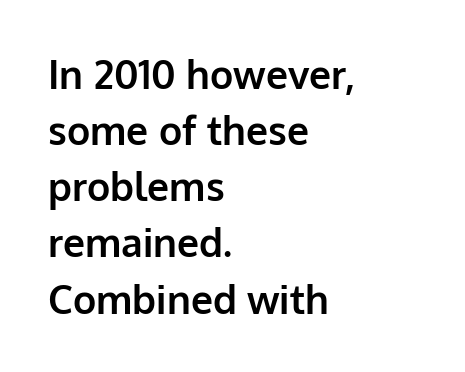
The image shows 39 px bold sans-serif type, upright; set left-aligned, normal line spacing (1.44x), normal letter spacing, not underlined; low stroke contrast and a medium x-height.
